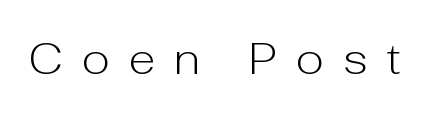
The image shows 44 px light sans-serif type, upright; set unusually wide letter spacing (+0.43 em), not underlined; low stroke contrast and a medium x-height.
